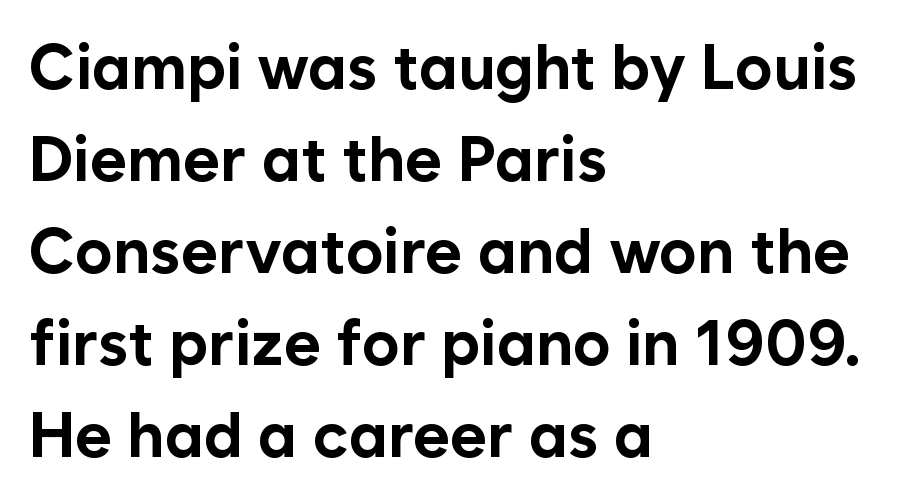
The letters sit at their default tracking, neither squeezed nor spread. One glance says typical: line gaps are just what's usual. The rendering uses a bold face; every stroke is thick and dark. Do the characters align in a grid? No, the font is proportional. The lines are quadded left.
